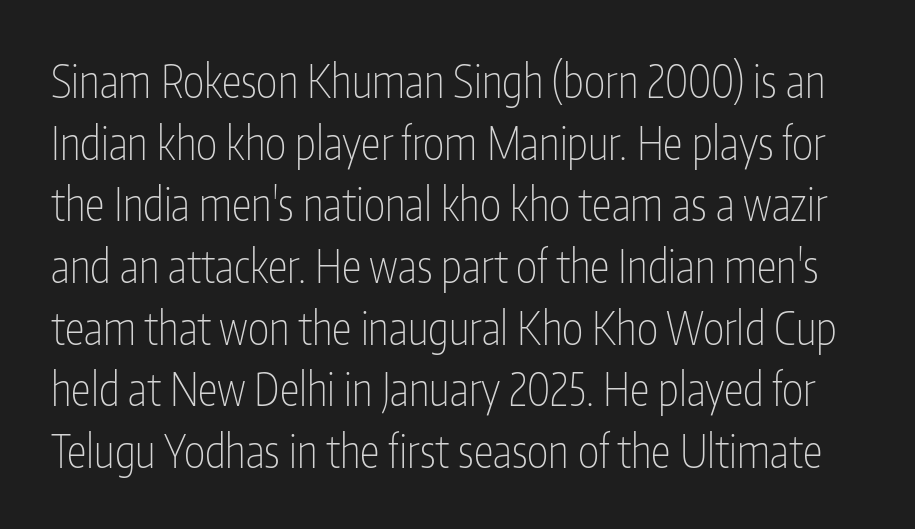
{"serif": "no", "italic": "no", "bold": "no", "weight": "thin", "width": "condensed", "stroke_contrast": "low", "x_height": "medium", "monospaced": "no", "underline": "no", "line_spacing": "normal", "line_spacing_ratio": 1.37, "letter_spacing": "normal", "letter_spacing_em": 0.0, "glyph_px": 45}
